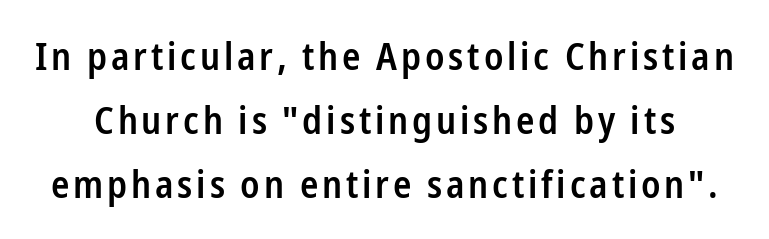
You could not count columns in this text — the font is proportionally spaced. The typography opts for an upright posture over an oblique one. The string is rendered with underlining switched off. The rendering uses a semibold face; strokes are thickened but not to full bold. Vertical spacing — default.
